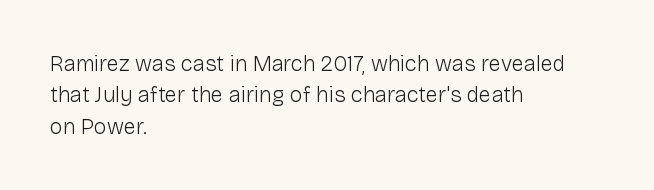
The image shows 22 px text type, upright; set left-aligned, normal line spacing (1.43x), normal letter spacing, not underlined.
